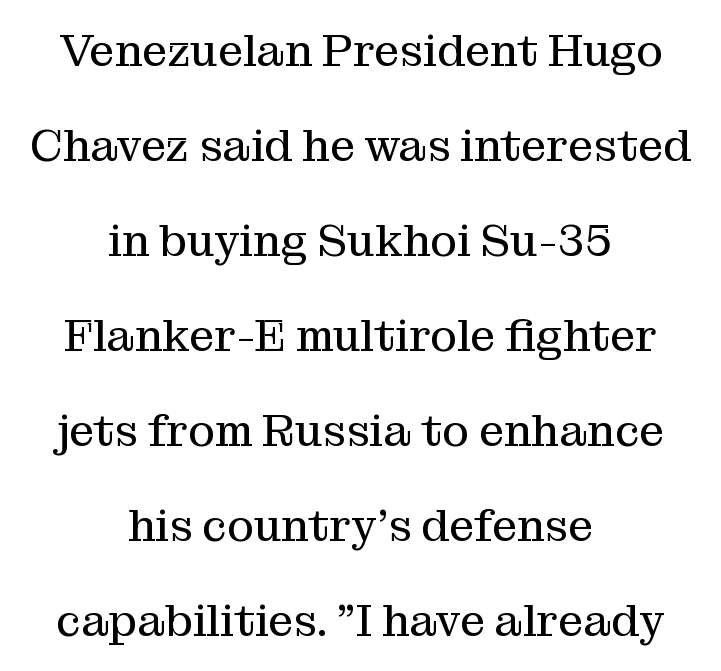
The specimen omits any rule beneath the text block's lines. The text block is weighted toward neither margin, spreading evenly from the middle. Heaviness? Minimal to ordinary, like unemphasized prose. Is there much room between lines? Yes — plenty of vertical air separates them. This sample uses an upright cut, with every glyph sitting square on the baseline. The characters display serif detailing at their extremities.
